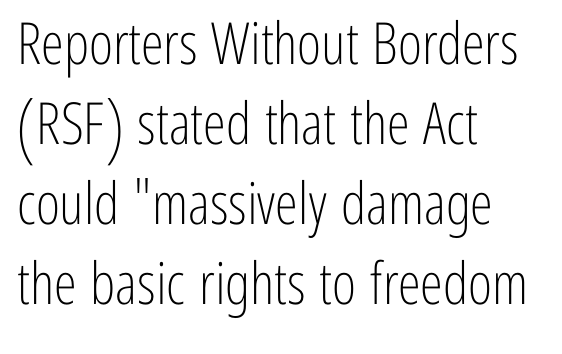
Each letter's strokes conclude bluntly, with no projecting serifs. Stems and bowls with no extra thickness — not bold. The strip under each line holds only bare page. The lines are quadded left. Notice how descenders clear the ascenders below comfortably — that's standard leading.
